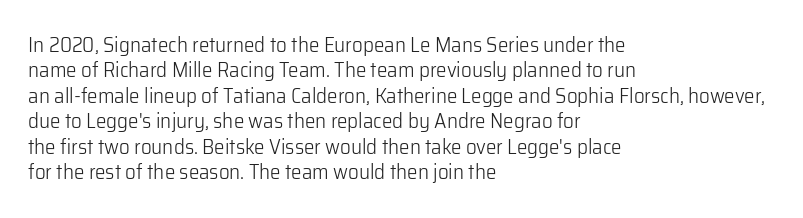
{"italic": "no", "bold": "no", "underline": "no", "align": "left", "line_spacing_ratio": 1.21, "letter_spacing": "normal", "letter_spacing_em": 0.0, "glyph_px": 21}
